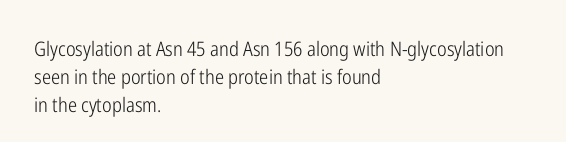
Nobody drew a line under any word here. When letters stand straight like this, we call the style roman or upright. The lines sit at an ordinary, default distance from one another. Summary of weight: not heavy and not bold.
